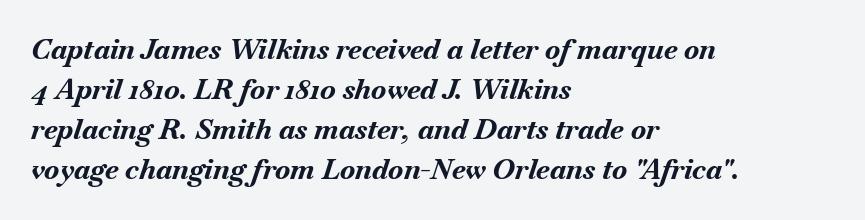
Q: Is the text bold? A: Yes.
Q: Is the text italic (slanted)? A: Yes, it leans right by about 18 degrees.
Q: Is the text underlined? A: No.
Q: How is the paragraph aligned? A: Left-aligned.
Q: Is the spacing between letters normal or unusually wide? A: Normal.
Q: Is the spacing between lines tight, normal or loose? A: Normal.
Q: Width (condensed, normal, or wide)? A: Normal.
Q: Stroke contrast? A: Medium.
Q: x-height? A: Small.
Q: Monospaced? A: No.
